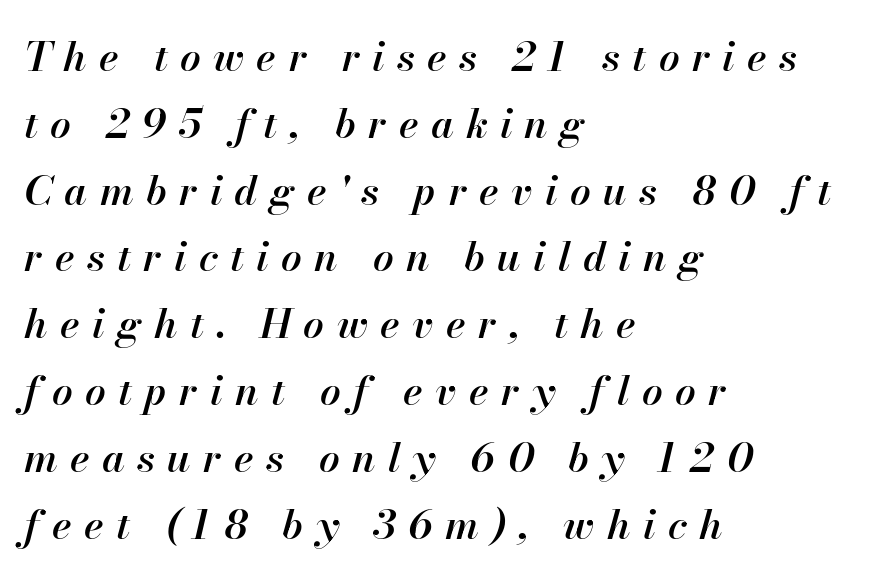
{"italic": "yes", "lean": "right", "slant_degrees": 13, "bold": "semi", "weight": "semibold", "width": "normal", "stroke_contrast": "high", "x_height": "small", "monospaced": "no", "underline": "no", "align": "left", "line_spacing": "normal", "line_spacing_ratio": 1.63, "letter_spacing": "wide", "letter_spacing_em": 0.3, "glyph_px": 41}
